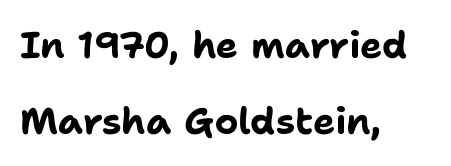
Decoration check: the copy has no underline. The passage shown has conventional tracking throughout. Characters remain perfectly vertical along every line. Reading down the block, your eye returns to a fixed left position each line. The typesetting leans heavy: a genuine bold. This sample uses a sans-serif face.
